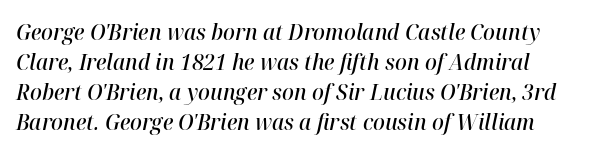
{"italic": "yes", "lean": "right", "slant_degrees": 12, "bold": "semi", "underline": "no", "line_spacing": "normal", "line_spacing_ratio": 1.37, "letter_spacing": "normal", "letter_spacing_em": 0.0, "glyph_px": 22}
